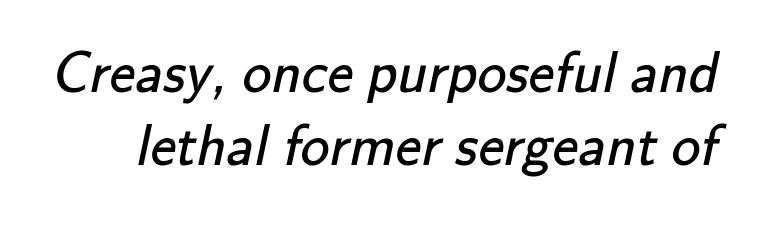
The image shows 58 px regular-weight sans-serif type; set normal line spacing (1.26x), normal letter spacing, not underlined; low stroke contrast and a small x-height.
